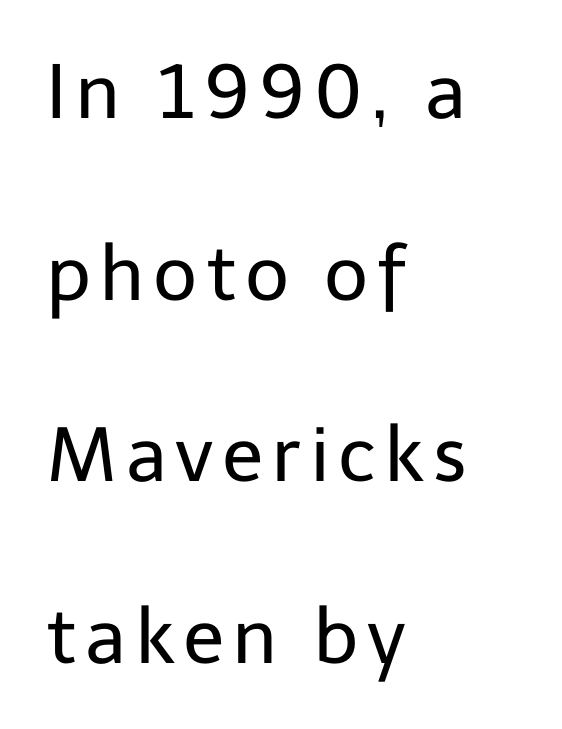
The letterforms sit at book weight or below. These lines were composed using upright roman letters. These lines are set flush left with a ragged right edge. A typesetter would call this proportional, since set widths differ per character.
